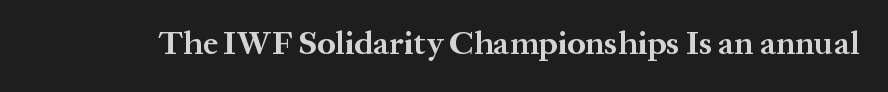
The image shows 33 px bold serif type, upright; set normal letter spacing, not underlined; medium stroke contrast and a medium x-height.
